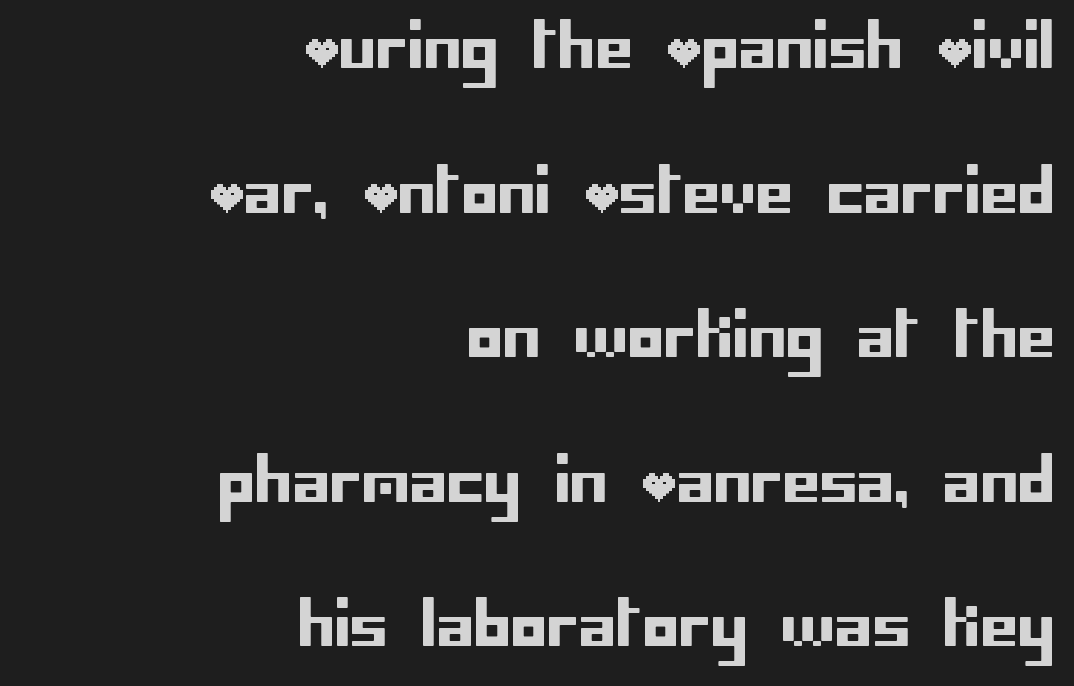
Q: Is the text italic (slanted)? A: No, it is upright.
Q: Is the typeface a serif or a sans-serif typeface? A: Sans-serif.
Q: Is the text underlined? A: No.
Q: How is the paragraph aligned? A: Right-aligned.
Q: Is the spacing between letters normal or unusually wide? A: Normal.
Q: Is the spacing between lines tight, normal or loose? A: Loose.
Q: Width (condensed, normal, or wide)? A: Normal.
Q: Stroke contrast? A: Low.
Q: x-height? A: Large.
